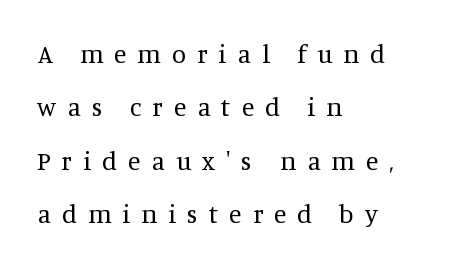
The rag falls on the right side of this text block. Is the stroke heavy? The answer is a plain regular-or-lighter. Airy leading. Only glyphs here, with clear space below each row.
